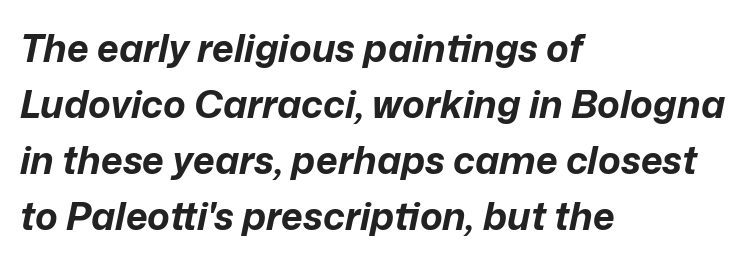
Honestly, there is no underline to notice here at all. Reading down the column, the eye jumps a familiar distance to each next line. Leftover space on each line is placed entirely after the last word. Posture: slanted.
